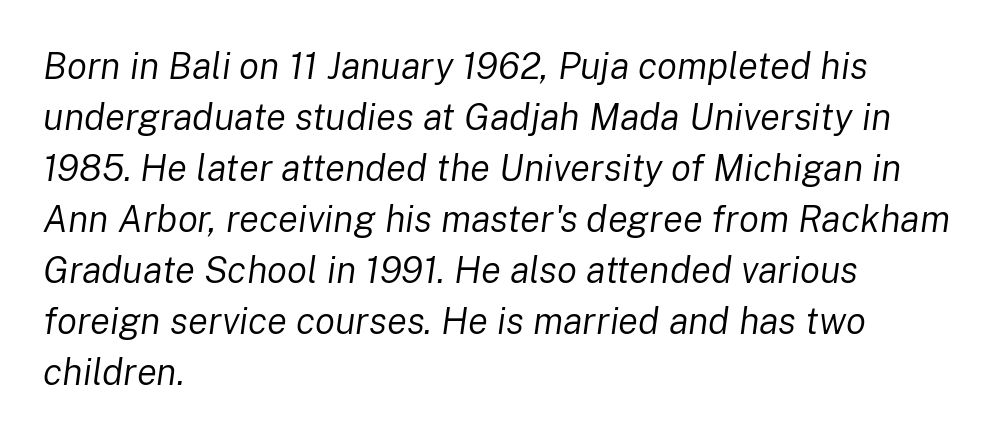
The image shows 37 px regular-weight type, italic (leaning right); set left-aligned, normal line spacing (1.38x), normal letter spacing, not underlined; low stroke contrast and a medium x-height.
